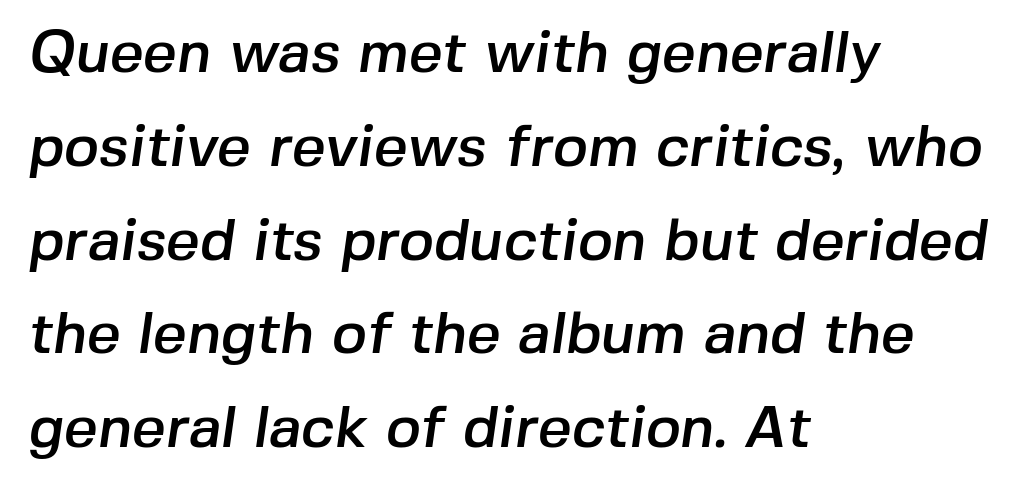
The image shows 59 px sans-serif type; set left-aligned, normal line spacing (1.59x), normal letter spacing, not underlined; low stroke contrast and a medium x-height.
